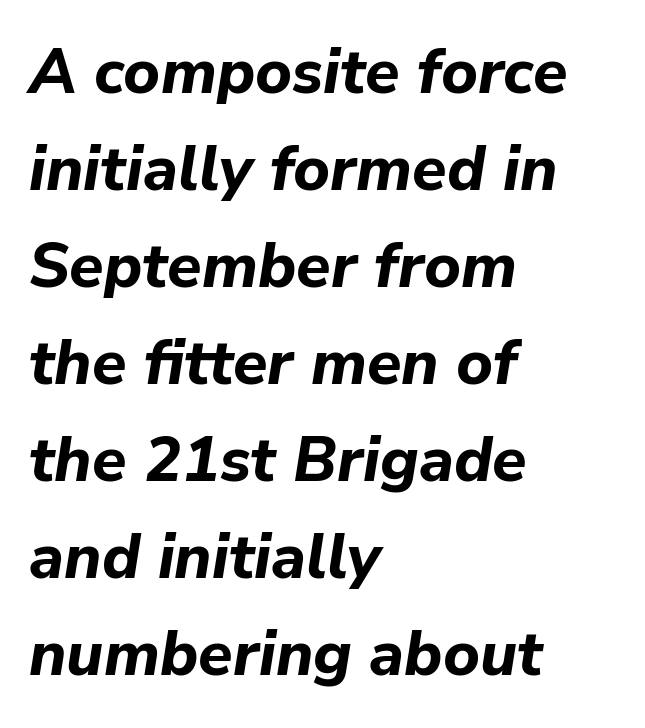
{"italic": "yes", "lean": "right", "slant_degrees": 9, "bold": "yes", "weight": "bold", "width": "normal", "stroke_contrast": "low", "x_height": "medium", "monospaced": "no", "underline": "no", "align": "left", "line_spacing": "normal", "line_spacing_ratio": 1.54, "letter_spacing": "normal", "letter_spacing_em": 0.0, "glyph_px": 63}
